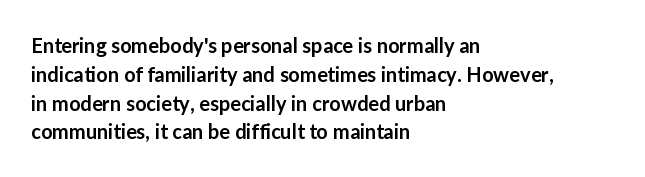
{"italic": "no", "bold": "semi", "underline": "no", "align": "left", "line_spacing": "normal", "line_spacing_ratio": 1.44, "letter_spacing": "normal", "letter_spacing_em": 0.0, "glyph_px": 20}
